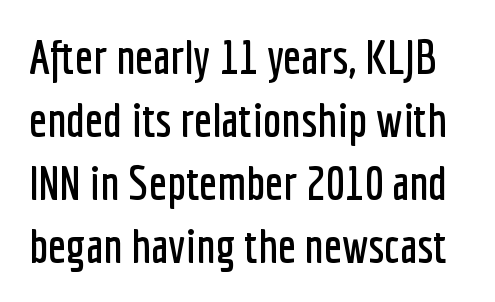
Q: Is the text italic (slanted)? A: No, it is upright.
Q: Is the typeface a serif or a sans-serif typeface? A: Sans-serif.
Q: Is the text underlined? A: No.
Q: Is the spacing between letters normal or unusually wide? A: Normal.
Q: Is the spacing between lines tight, normal or loose? A: Normal.
Q: Width (condensed, normal, or wide)? A: Condensed.
Q: Stroke contrast? A: Low.
Q: x-height? A: Medium.
Q: Monospaced? A: No.
